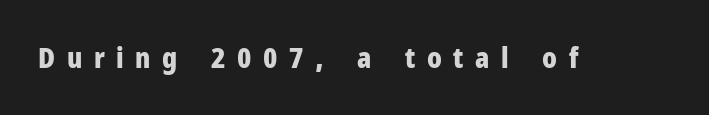
The image shows 29 px bold, condensed sans-serif type, upright; set unusually wide letter spacing (+0.4 em), not underlined; low stroke contrast and a medium x-height.
